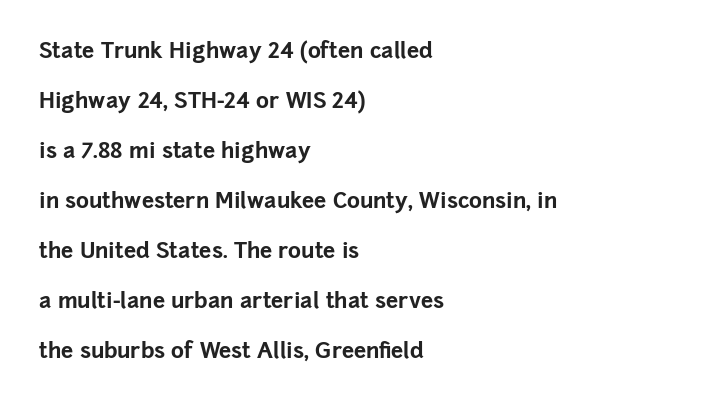
Q: Is the text bold? A: Yes.
Q: Is the text italic (slanted)? A: No, it is upright.
Q: Is the text underlined? A: No.
Q: How is the paragraph aligned? A: Left-aligned.
Q: Is the spacing between letters normal or unusually wide? A: Normal.
Q: Is the spacing between lines tight, normal or loose? A: Loose.
